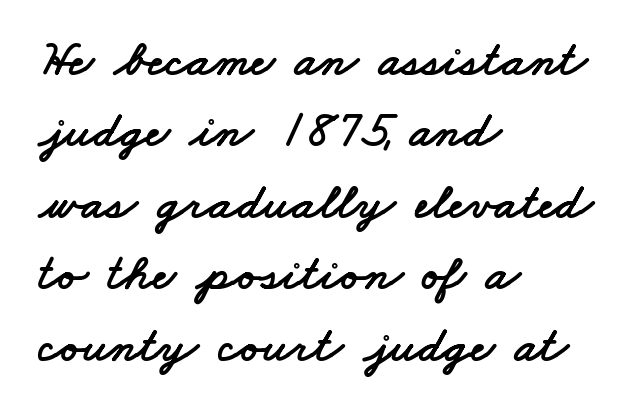
Regarding serifs, this sample does without them. Character widths vary here, with narrow letters taking less room than wide ones. Normally led — the rows are evenly, conventionally spaced. The paragraph shown leans on its left margin. Look at the tracking — it's just the regular setting, nothing added.
